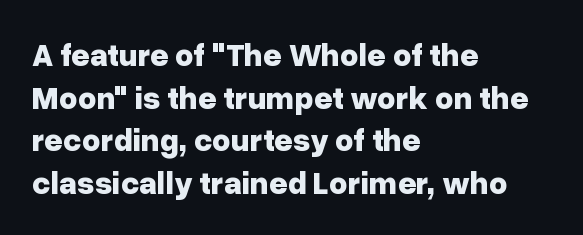
Notice how thick the strokes are: this is what a full bold looks like. Nope, no serifs anywhere on these letters. The typesetter chose a ragged-right arrangement here. Regarding leading, the lines here are spaced in the standard way. Students, note that the glyphs here touch the page at normal intervals.
